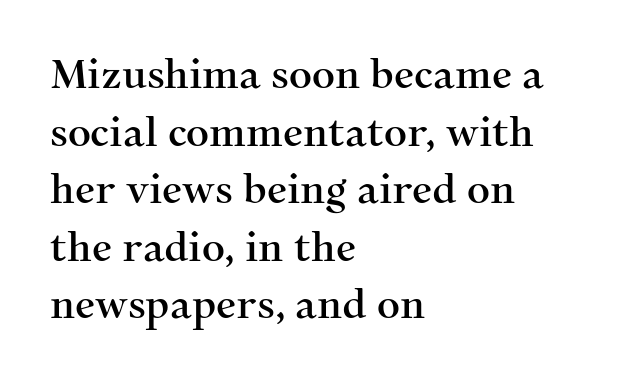
Q: Is the text italic (slanted)? A: No, it is upright.
Q: Is the typeface a serif or a sans-serif typeface? A: Serif.
Q: Is the text underlined? A: No.
Q: How is the paragraph aligned? A: Left-aligned.
Q: Is the spacing between letters normal or unusually wide? A: Normal.
Q: Is the spacing between lines tight, normal or loose? A: Normal.
Q: Width (condensed, normal, or wide)? A: Normal.
Q: Stroke contrast? A: Medium.
Q: x-height? A: Medium.
Q: Monospaced? A: No.
